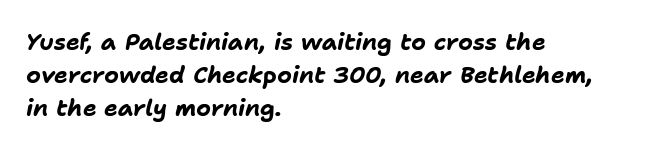
The image shows 23 px bold type, italic (leaning right); set left-aligned, normal line spacing (1.44x), normal letter spacing, not underlined.
